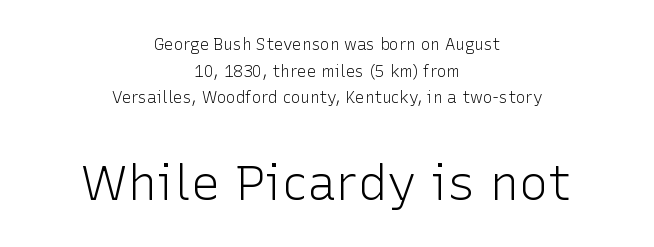
Q: Is the text bold? A: No.
Q: Is the text italic (slanted)? A: No, it is upright.
Q: Is the typeface a serif or a sans-serif typeface? A: Sans-serif.
Q: Is the text underlined? A: No.
Q: How is the paragraph aligned? A: Centered.
Q: Is the spacing between letters normal or unusually wide? A: Normal.
Q: Is the spacing between lines tight, normal or loose? A: Normal.
Q: Which block of text is set in a larger size, the first (top) or the second (bottom)? A: The second (bottom) one.
Q: Width (condensed, normal, or wide)? A: Normal.
Q: Stroke contrast? A: Low.
Q: x-height? A: Medium.
Q: Monospaced? A: No.
